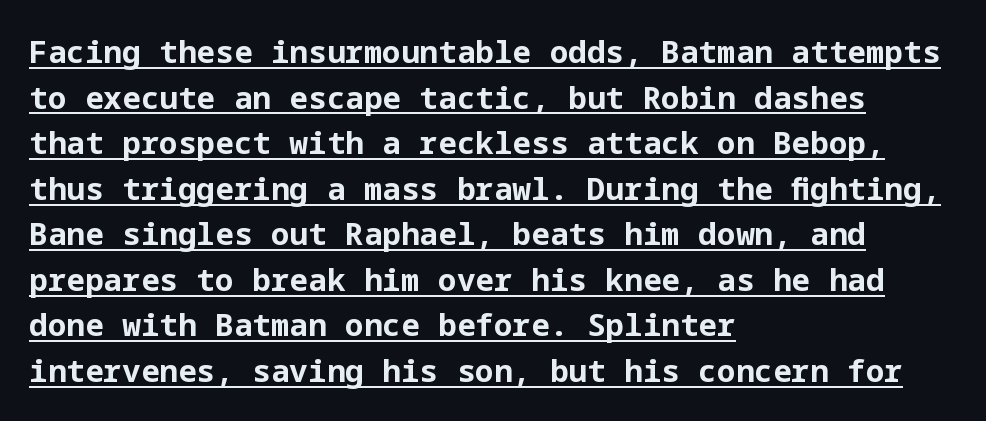
{"serif": "no", "italic": "no", "bold": "yes", "weight": "bold", "width": "normal", "stroke_contrast": "low", "x_height": "medium", "underline": "yes", "align": "left", "line_spacing": "normal", "line_spacing_ratio": 1.47, "letter_spacing": "normal", "letter_spacing_em": 0.0, "glyph_px": 31}
